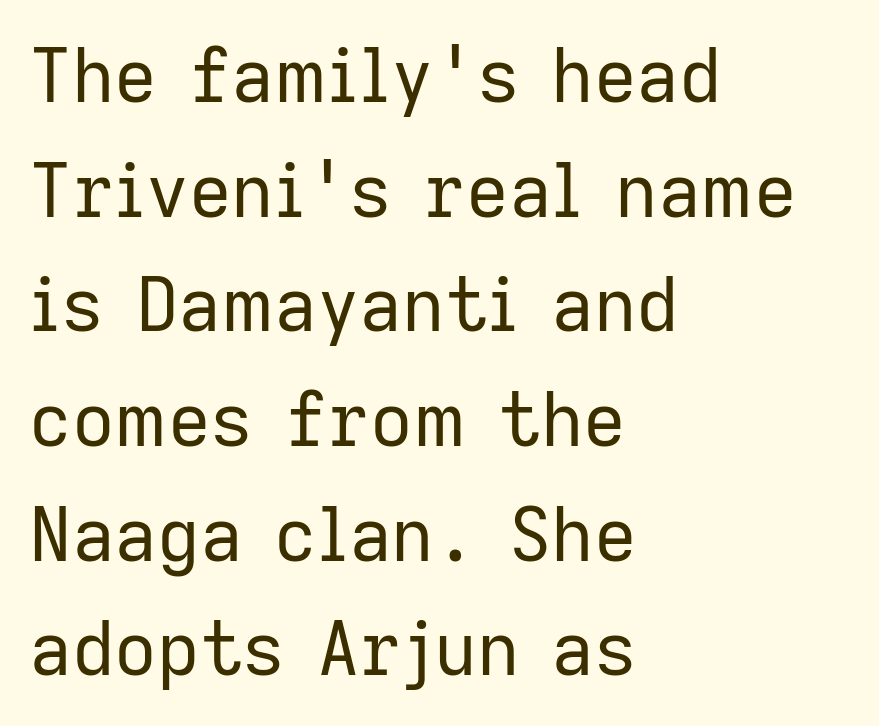
The image shows 74 px regular-weight sans-serif type, upright; set left-aligned, normal line spacing (1.55x), normal letter spacing, not underlined; low stroke contrast and a medium x-height.
